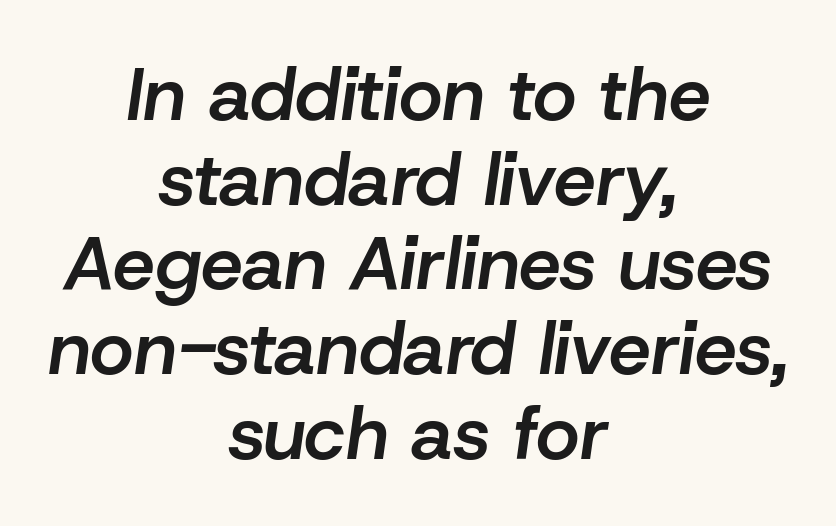
Q: Is the text bold? A: Semi-bold.
Q: Is the text italic (slanted)? A: Yes, it leans right by about 8 degrees.
Q: Is the text underlined? A: No.
Q: How is the paragraph aligned? A: Centered.
Q: Is the spacing between letters normal or unusually wide? A: Normal.
Q: Is the spacing between lines tight, normal or loose? A: Tight.
Q: Width (condensed, normal, or wide)? A: Normal.
Q: Stroke contrast? A: Low.
Q: x-height? A: Medium.
Q: Monospaced? A: No.
